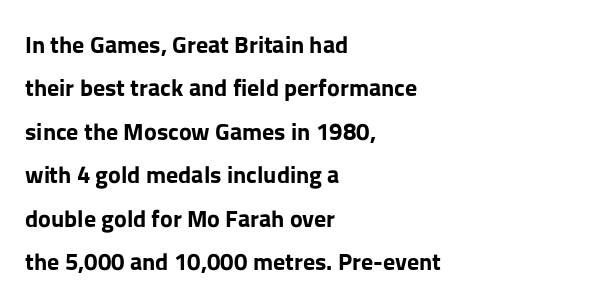
Q: Is the text bold? A: Yes.
Q: Is the text italic (slanted)? A: No, it is upright.
Q: Is the text underlined? A: No.
Q: How is the paragraph aligned? A: Left-aligned.
Q: Is the spacing between letters normal or unusually wide? A: Normal.
